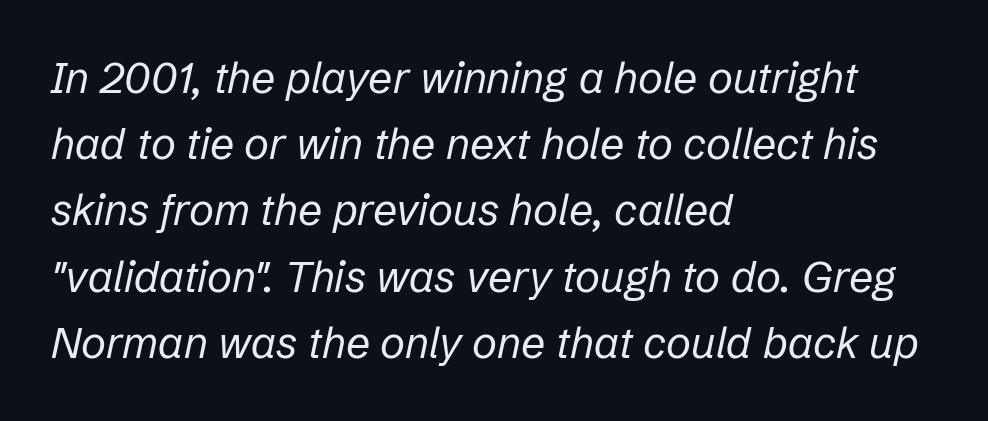
{"italic": "yes", "lean": "right", "slant_degrees": 12, "bold": "no", "weight": "regular", "width": "normal", "stroke_contrast": "low", "x_height": "medium", "monospaced": "no", "underline": "no", "align": "left", "line_spacing": "normal", "line_spacing_ratio": 1.54, "letter_spacing": "normal", "letter_spacing_em": 0.0, "glyph_px": 43}
